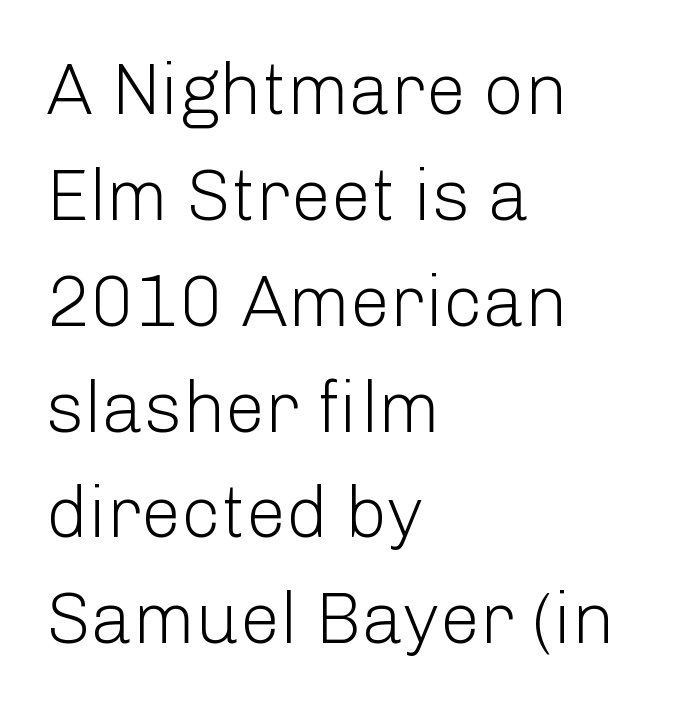
Stems and bowls with no extra thickness — not bold. Caption: multi-line text, flush left, ragged right. To sum up the face: it is a sans, with no serifs. The letters sit at their default tracking, neither squeezed nor spread. One glance says typical: line gaps are just what's usual. Underline: absent.
